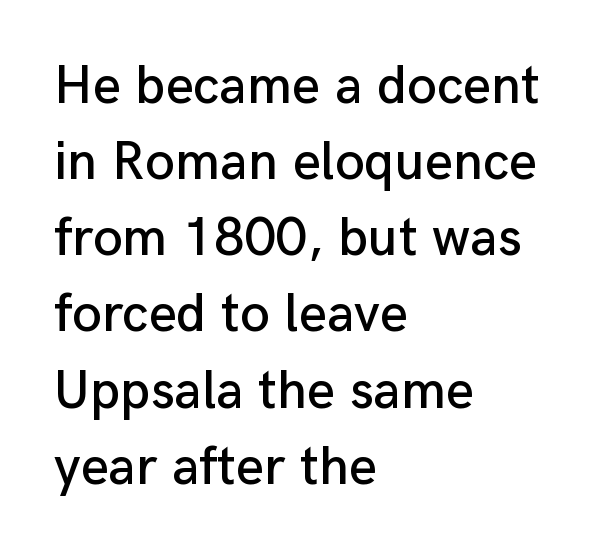
The typography opts for an upright posture over an oblique one. The leading is moderate, giving the passage an even texture. The passage shown is typed in a proportional face where columns would drift. A bare baseline throughout the passage. Default kerning and tracking; the words read as compact shapes. Leftover space on each line is placed entirely after the last word.
